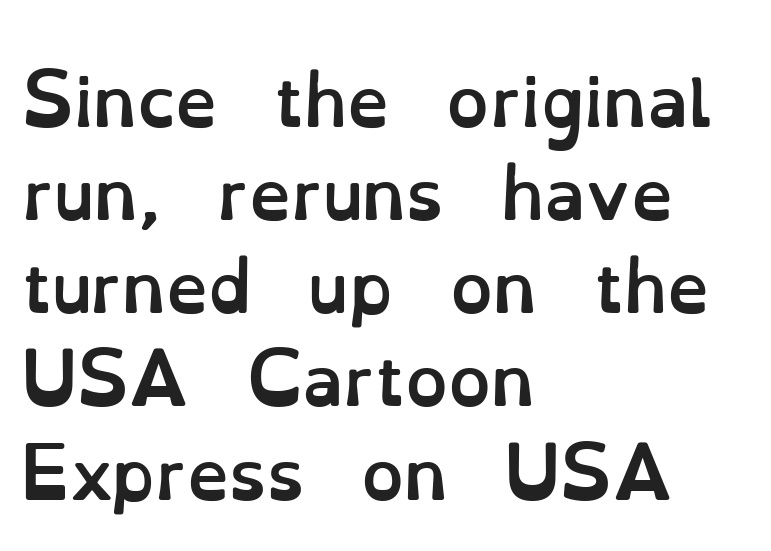
The image shows 67 px semibold type, upright; set left-aligned, normal line spacing (1.39x), normal letter spacing, not underlined; low stroke contrast and a small x-height.
